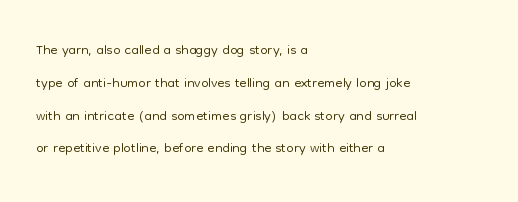
Upright lettering throughout. The rows are spaced the way most documents space them. These lines stack with their left ends in a neat column. The space beneath each line is pristine and unruled. This sample uses plain, unmodified letter spacing. Stem width sits at or under what a default text font uses.
